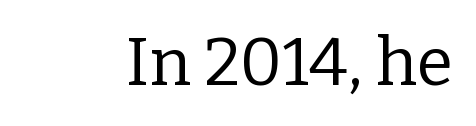
The image shows 66 px regular-weight serif type, upright; set normal letter spacing, not underlined; low stroke contrast and a medium x-height.
